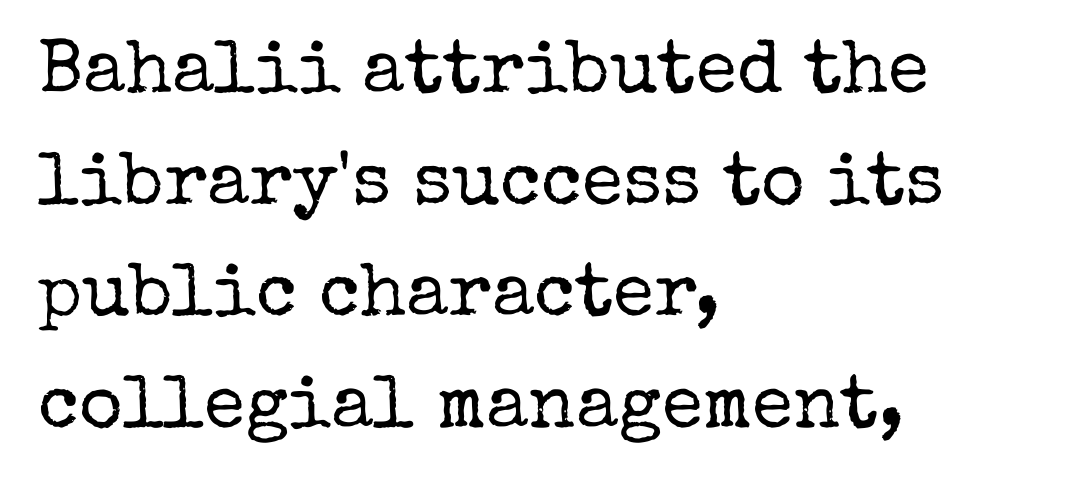
The image shows 75 px regular-weight serif type, upright; set left-aligned, normal line spacing (1.49x), normal letter spacing, not underlined; low stroke contrast and a medium x-height.
